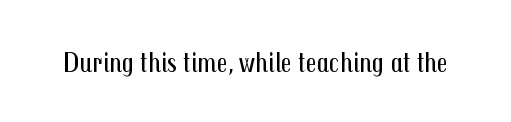
Q: Is the text bold? A: No.
Q: Is the text italic (slanted)? A: No, it is upright.
Q: Is the typeface a serif or a sans-serif typeface? A: Sans-serif.
Q: Is the text underlined? A: No.
Q: Is the spacing between letters normal or unusually wide? A: Normal.
Q: Width (condensed, normal, or wide)? A: Condensed.
Q: Stroke contrast? A: Medium.
Q: x-height? A: Medium.
Q: Monospaced? A: No.
